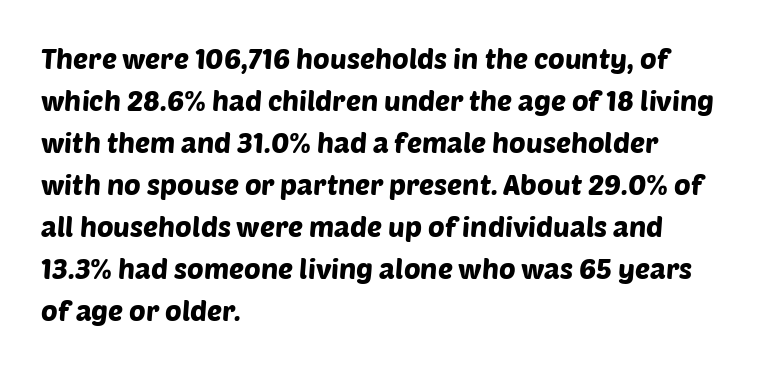
The image shows 28 px sans-serif type; set left-aligned, normal line spacing (1.5x), normal letter spacing, not underlined; low stroke contrast and a large x-height.
